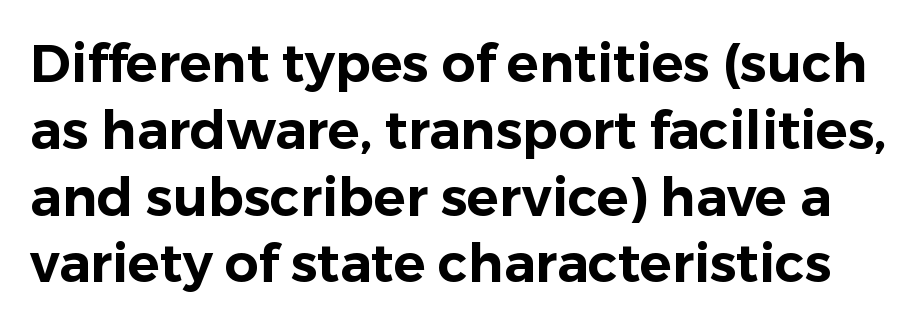
{"serif": "no", "italic": "no", "width": "normal", "stroke_contrast": "low", "x_height": "medium", "monospaced": "no", "underline": "no", "line_spacing": "normal", "line_spacing_ratio": 1.26, "letter_spacing": "normal", "letter_spacing_em": 0.0, "glyph_px": 53}
